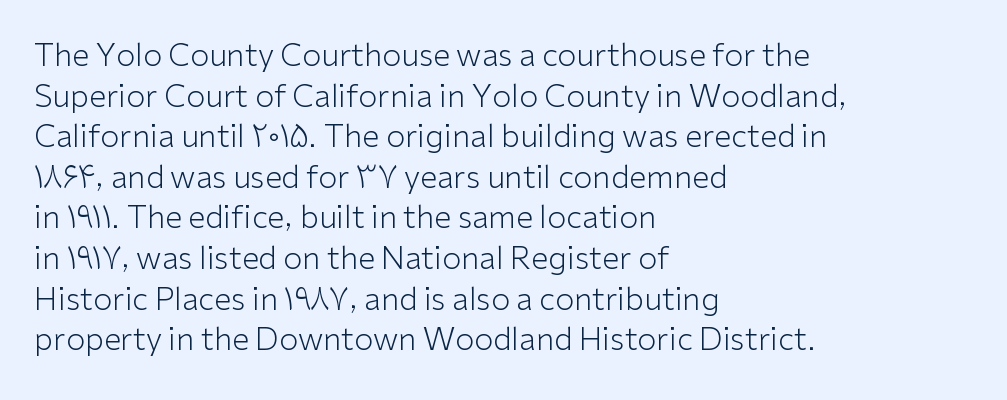
{"serif": "no", "italic": "no", "bold": "no", "weight": "light", "width": "normal", "stroke_contrast": "low", "x_height": "medium", "monospaced": "no", "underline": "no", "align": "left", "line_spacing": "normal", "line_spacing_ratio": 1.31, "letter_spacing": "normal", "letter_spacing_em": 0.0, "glyph_px": 31}
